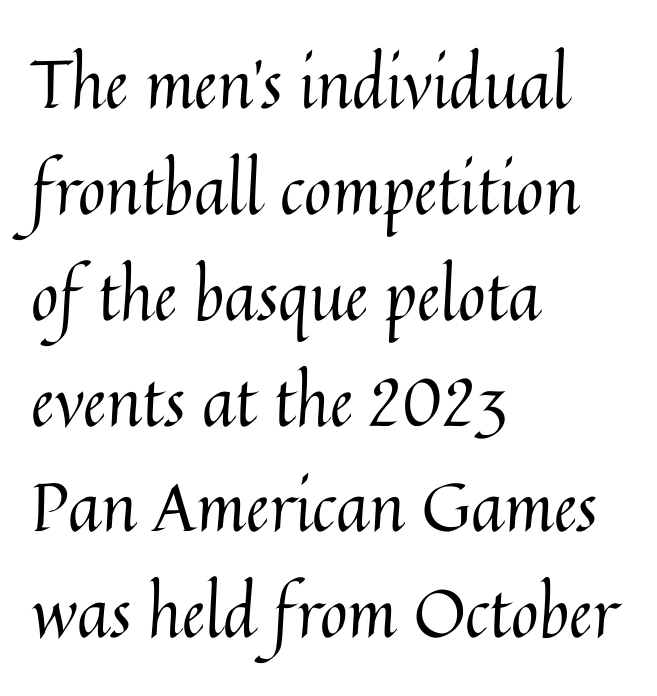
This is not heavy type; no bold has been used. This sample has the flowing, uneven cadence of proportional lettering. Any mark beneath the type? The region is blank. These lines sit exactly where default settings would place them.
